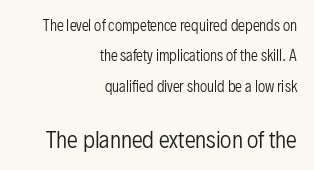
Q: Is the text bold? A: No.
Q: Is the text italic (slanted)? A: No, it is upright.
Q: Is the text underlined? A: No.
Q: How is the paragraph aligned? A: Right-aligned.
Q: Is the spacing between letters normal or unusually wide? A: Normal.
Q: Is the spacing between lines tight, normal or loose? A: Loose.
Q: Which block of text is set in a larger size, the first (top) or the second (bottom)? A: The second (bottom) one.
